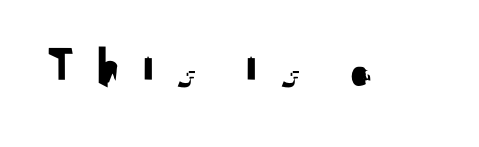
Q: Is the text italic (slanted)? A: No, it is upright.
Q: Is the typeface a serif or a sans-serif typeface? A: Sans-serif.
Q: Is the text underlined? A: No.
Q: Is the spacing between letters normal or unusually wide? A: Unusually wide.
Q: Width (condensed, normal, or wide)? A: Normal.
Q: Stroke contrast? A: Medium.
Q: x-height? A: Small.
Q: Monospaced? A: No.
